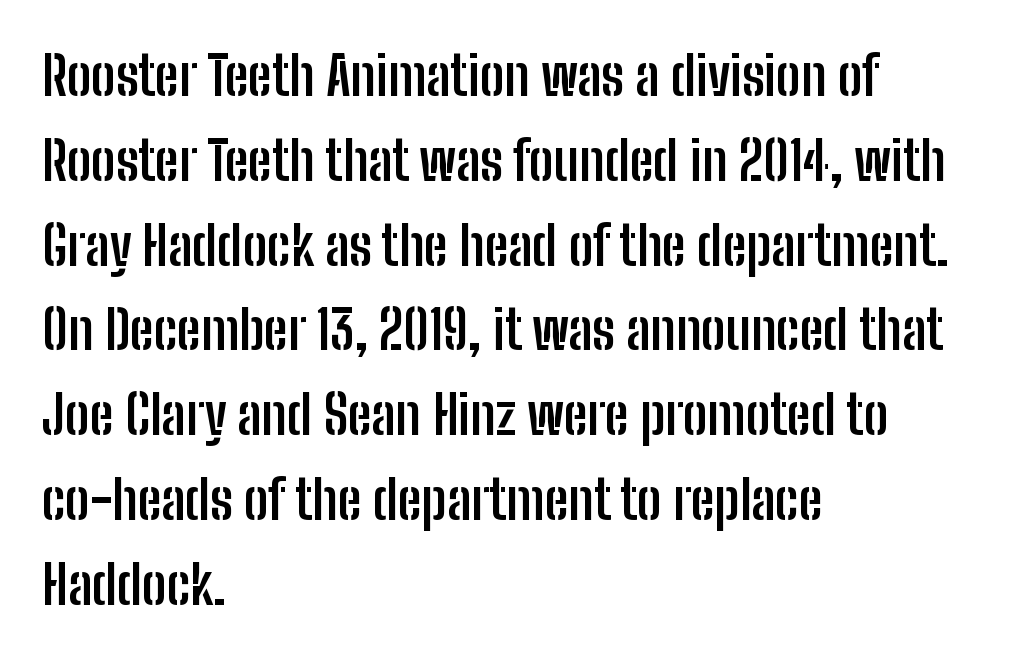
{"serif": "no", "italic": "no", "bold": "yes", "weight": "semibold", "width": "condensed", "stroke_contrast": "low", "x_height": "medium", "monospaced": "no", "underline": "no", "align": "left", "line_spacing": "normal", "line_spacing_ratio": 1.57, "letter_spacing": "normal", "letter_spacing_em": 0.0, "glyph_px": 54}
